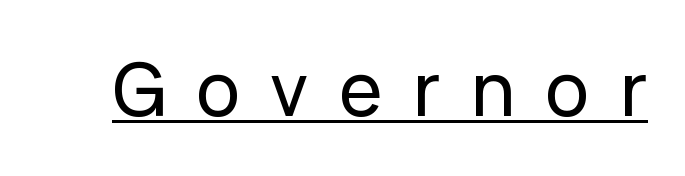
Q: Is the text italic (slanted)? A: No, it is upright.
Q: Is the typeface a serif or a sans-serif typeface? A: Sans-serif.
Q: Is the text underlined? A: Yes.
Q: Is the spacing between letters normal or unusually wide? A: Unusually wide.
Q: Width (condensed, normal, or wide)? A: Normal.
Q: Stroke contrast? A: Low.
Q: x-height? A: Medium.
Q: Monospaced? A: No.
